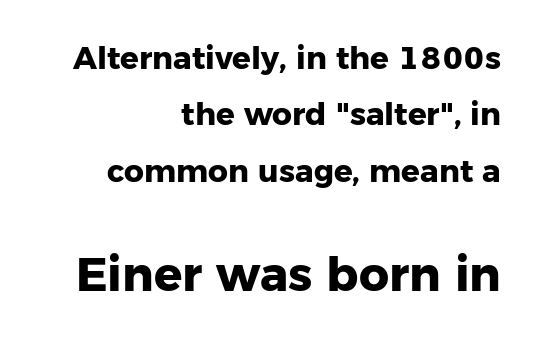
{"serif": "no", "italic": "no", "bold": "yes", "weight": "heavy", "width": "normal", "stroke_contrast": "low", "x_height": "medium", "monospaced": "no", "underline": "no", "align": "right", "line_spacing_ratio": 1.82, "letter_spacing": "normal", "letter_spacing_em": 0.0, "larger_block": "second", "size_ratio": 1.52, "glyph_px": 47}
